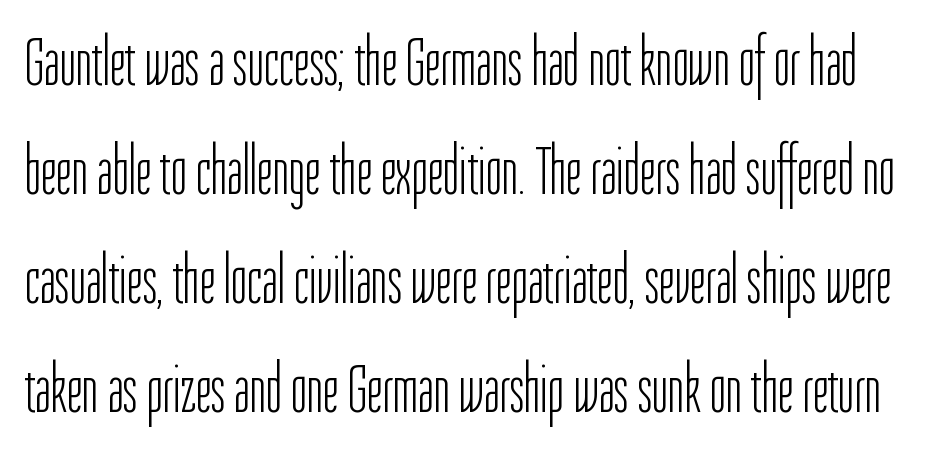
The image shows 69 px light, condensed sans-serif type, upright; set normal line spacing (1.58x), normal letter spacing, not underlined; low stroke contrast and a medium x-height.
